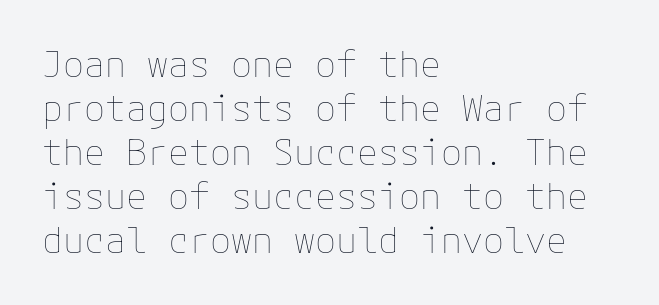
Is there any slant? The stems are plumb. No extra tracking has been applied to these lines. A bare baseline throughout the passage. Weight class: somewhere from thin through regular. This block has exactly the height ordinary leading produces. Layout note: lines flush left.
